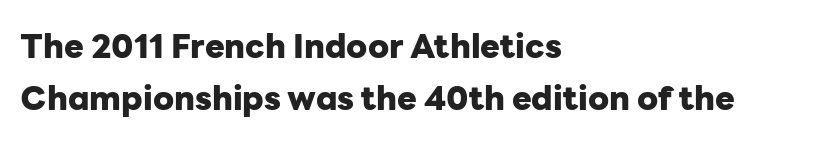
The image shows 33 px heavy sans-serif type, upright; set left-aligned, normal line spacing (1.57x), normal letter spacing, not underlined; low stroke contrast and a medium x-height.
